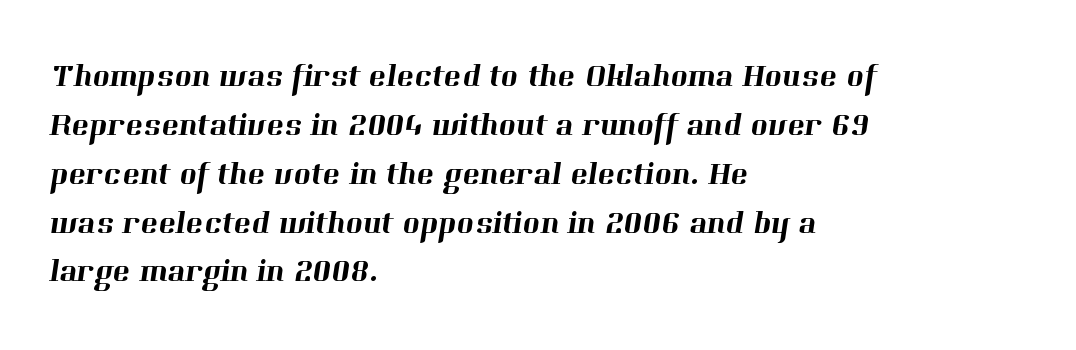
This rendering uses left alignment, leaving the right contour irregular. Standard letterfit; no display-style spreading of the glyphs. The letters carry serifs — small finishing strokes at the ends of their stems. Spacing verdict: proportional, widths tailored to each character.
